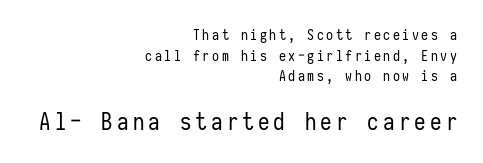
Q: Is the text bold? A: No.
Q: Is the text italic (slanted)? A: No, it is upright.
Q: Is the text underlined? A: No.
Q: How is the paragraph aligned? A: Right-aligned.
Q: Is the spacing between lines tight, normal or loose? A: Normal.
Q: Which block of text is set in a larger size, the first (top) or the second (bottom)? A: The second (bottom) one.
